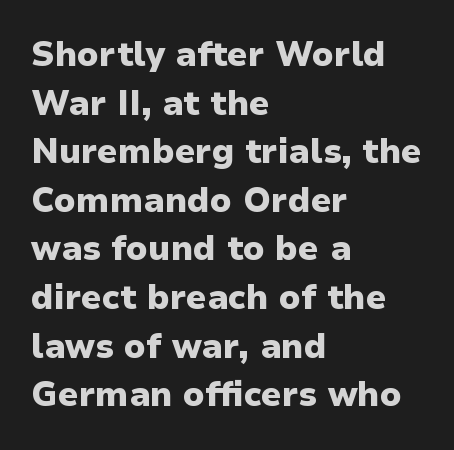
{"serif": "no", "italic": "no", "bold": "yes", "weight": "heavy", "width": "normal", "stroke_contrast": "low", "x_height": "medium", "monospaced": "no", "underline": "no", "align": "left", "line_spacing": "normal", "line_spacing_ratio": 1.43, "letter_spacing": "normal", "letter_spacing_em": 0.0, "glyph_px": 34}
